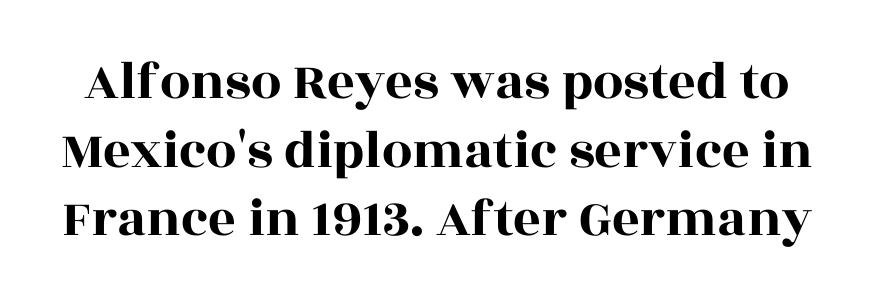
The image shows 54 px wide serif type, upright; set normal line spacing (1.27x), normal letter spacing, not underlined; a large x-height.
